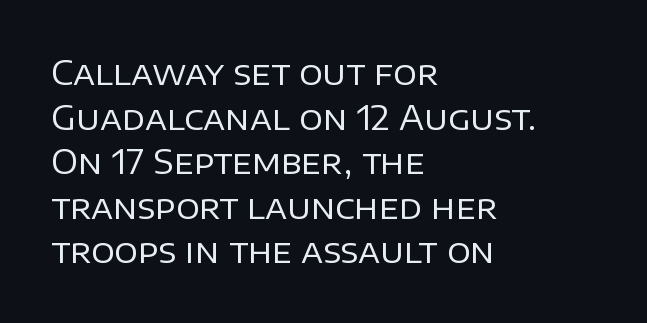
{"serif": "no", "italic": "no", "bold": "no", "weight": "regular", "width": "normal", "stroke_contrast": "low", "x_height": "large", "monospaced": "no", "underline": "no", "align": "left", "line_spacing": "normal", "line_spacing_ratio": 1.35, "letter_spacing": "normal", "letter_spacing_em": 0.0, "glyph_px": 33}
